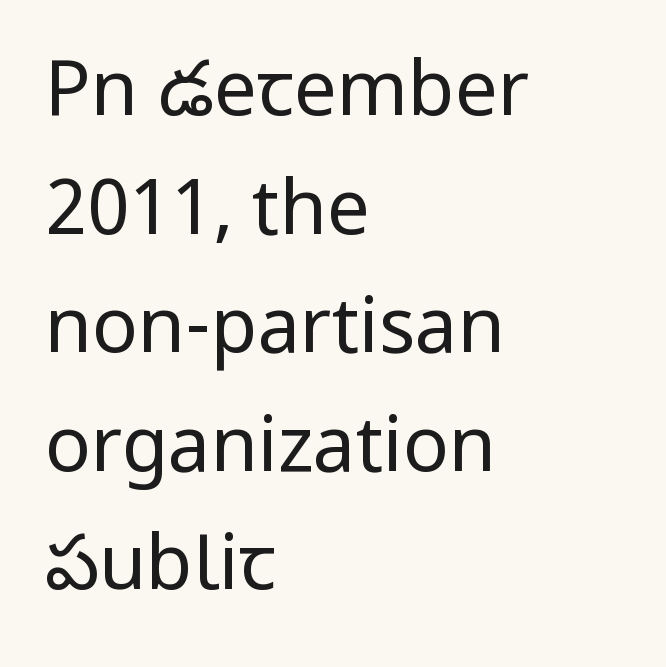
Words float on clear page, feet unadorned. No italicization has been applied; the sample stays upright. Heft: none added — not bold. Teacher's note: observe the even left margin — that is flush-left alignment. Notice how descenders clear the ascenders below comfortably — that's standard leading.
